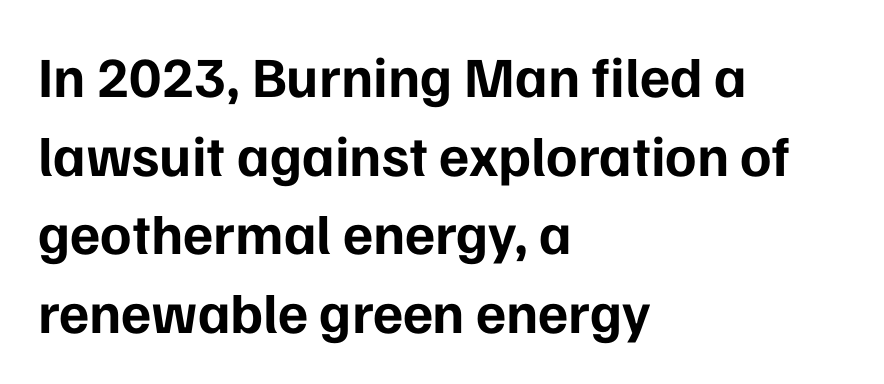
{"serif": "no", "italic": "no", "bold": "yes", "weight": "bold", "width": "normal", "stroke_contrast": "low", "x_height": "medium", "monospaced": "no", "underline": "no", "align": "left", "line_spacing": "normal", "line_spacing_ratio": 1.38, "letter_spacing": "normal", "letter_spacing_em": 0.0, "glyph_px": 57}
